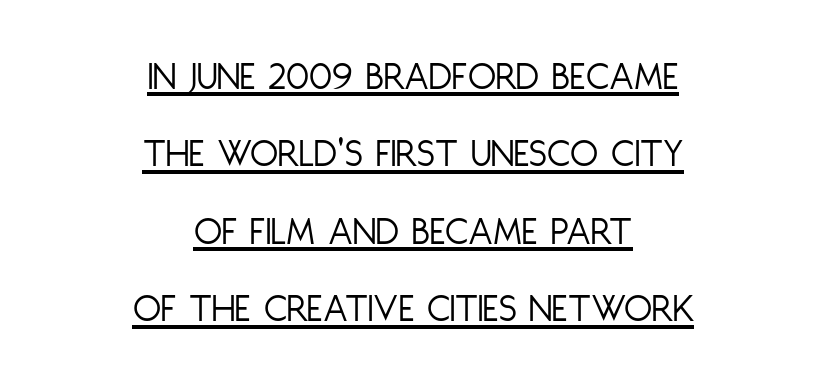
The image shows 41 px light, condensed sans-serif type, upright; set centered, line spacing 1.89x, normal letter spacing, underlined; low stroke contrast and a large x-height.
